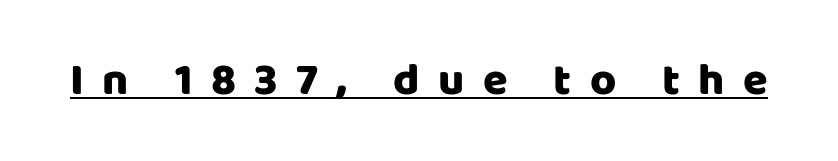
The image shows 45 px sans-serif type, upright; set unusually wide letter spacing (+0.41 em), underlined; low stroke contrast and a large x-height.
